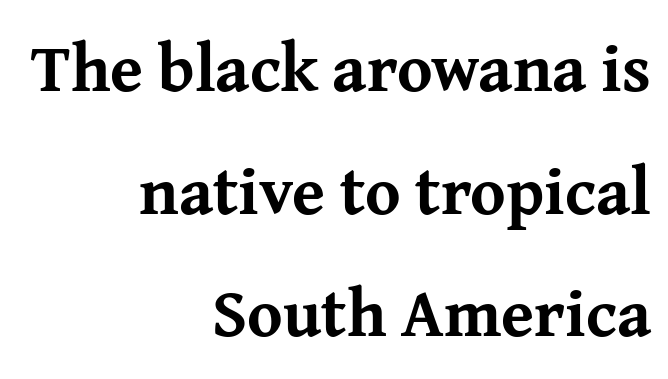
The image shows 67 px bold serif type, upright; set right-aligned, line spacing 1.83x, normal letter spacing, not underlined; medium stroke contrast and a medium x-height.
